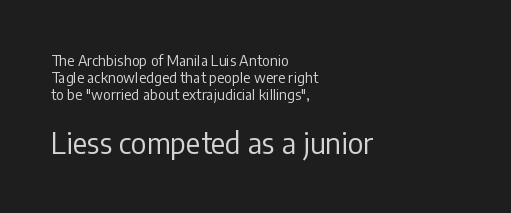
{"serif": "no", "italic": "no", "bold": "no", "weight": "regular", "width": "normal", "stroke_contrast": "low", "x_height": "medium", "monospaced": "no", "underline": "no", "align": "left", "line_spacing_ratio": 1.23, "letter_spacing": "normal", "letter_spacing_em": 0.0, "larger_block": "second", "size_ratio": 2.0, "glyph_px": 28}
